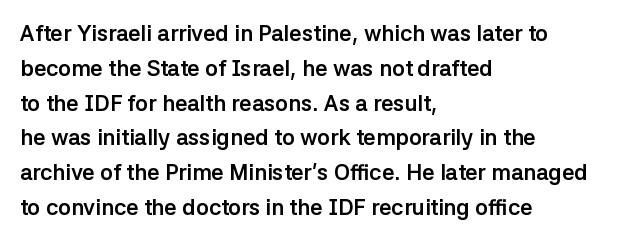
The image shows 22 px bold type, upright; set left-aligned, normal line spacing (1.58x), normal letter spacing, not underlined.
